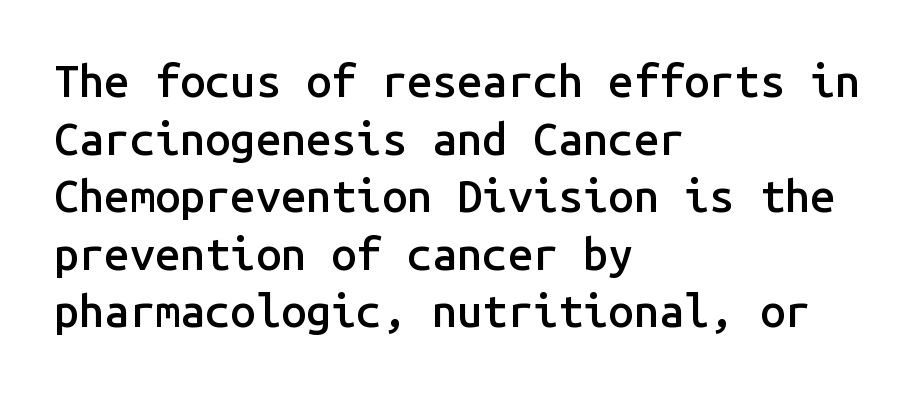
The image shows 45 px semibold sans-serif type, upright, monospaced; set left-aligned, normal line spacing (1.28x), normal letter spacing, not underlined; low stroke contrast and a medium x-height.
